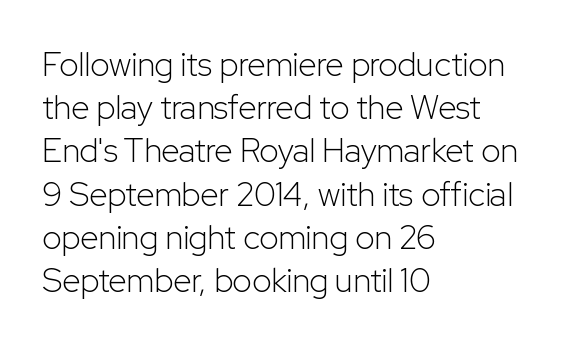
{"serif": "no", "italic": "no", "bold": "no", "weight": "light", "width": "normal", "stroke_contrast": "low", "x_height": "medium", "monospaced": "no", "underline": "no", "align": "left", "line_spacing": "normal", "line_spacing_ratio": 1.31, "letter_spacing": "normal", "letter_spacing_em": 0.0, "glyph_px": 33}
